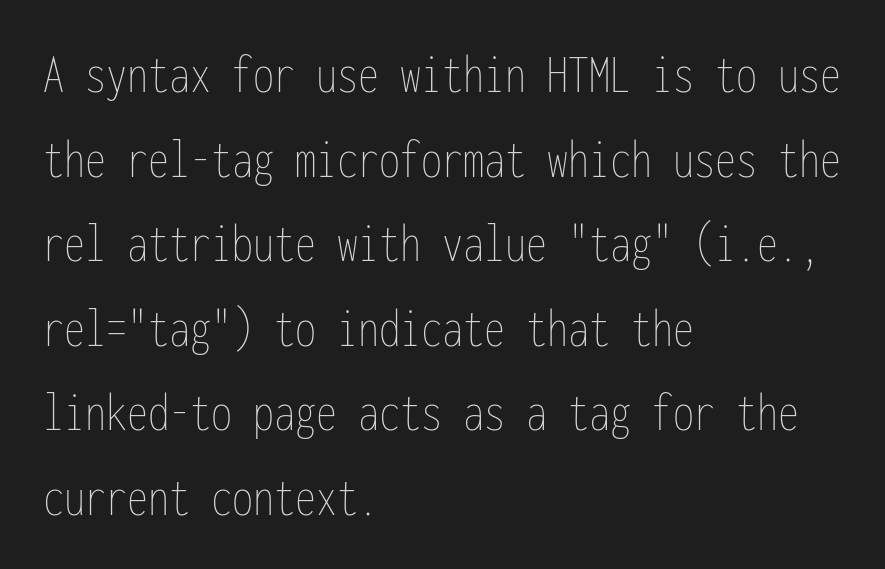
The image shows 56 px thin, condensed type, upright, monospaced; set left-aligned, normal line spacing (1.51x), normal letter spacing, not underlined; low stroke contrast and a medium x-height.
